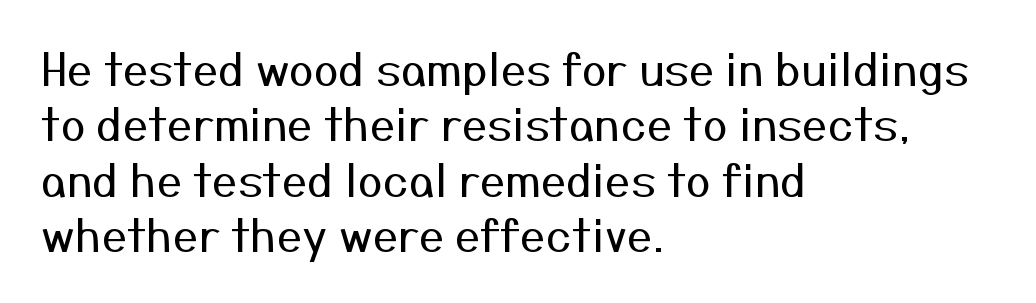
Line beginnings align vertically; line endings do not. Decoration check: the copy has no underline. Is this a fixed-width face? No — the glyphs have proportional, varying widths. In terms of posture, this sample is upright. Look at the bottom of the vertical strokes: they stop flat, with no serifs.
